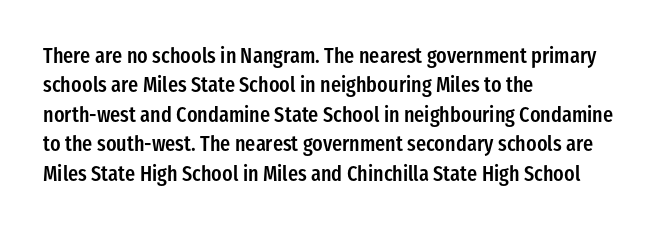
The space between consecutive lines is moderate. Its strokes are somewhat broadened, the hallmark of semibold type. Tracking value appears to be zero — textbook default spacing. These lines are set flush left with a ragged right edge. Underlining? Definitely not there. If you drew a line through each stem, it would be perfectly vertical.
